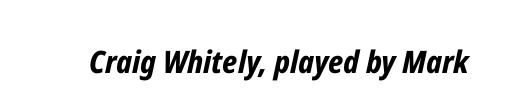
Short note: letters normally spaced. The space directly below the letters is spotless. Weight: bold. These lines are rendered in a variable-pitch font.
